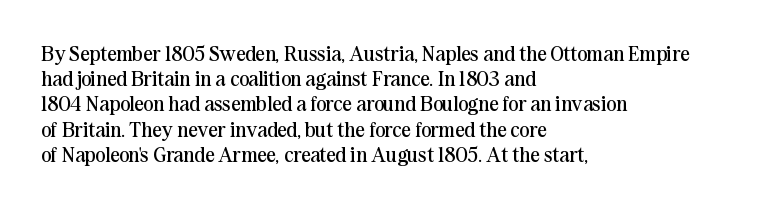
The letterforms sit shoulder to shoulder at normal distance. Typeset ragged right — the left edge is the straight one. The lettering holds an erect, upright posture throughout. Vertical stems look standard width or narrower in stroke. Beneath every word, the page is bare.
